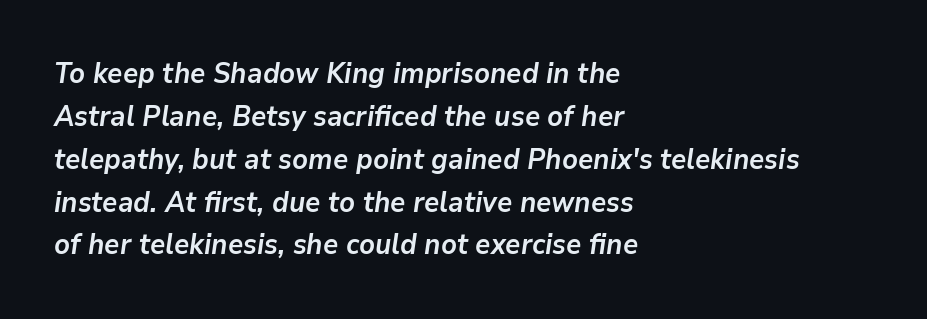
The image shows 28 px semibold type, italic (leaning right); set left-aligned, normal line spacing (1.53x), normal letter spacing, not underlined; low stroke contrast and a medium x-height.
